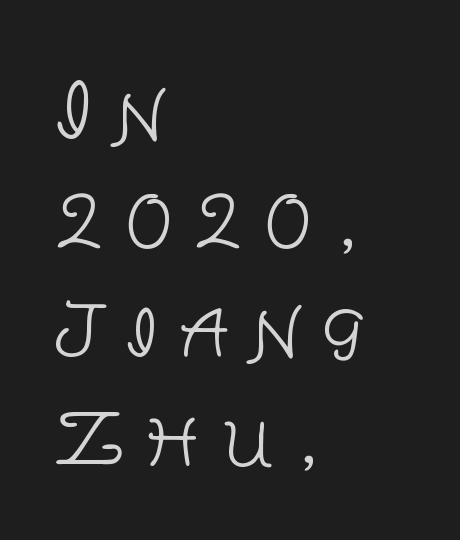
The image shows 72 px light sans-serif type; set left-aligned, normal line spacing (1.51x), unusually wide letter spacing (+0.27 em), not underlined; low stroke contrast and a large x-height.
